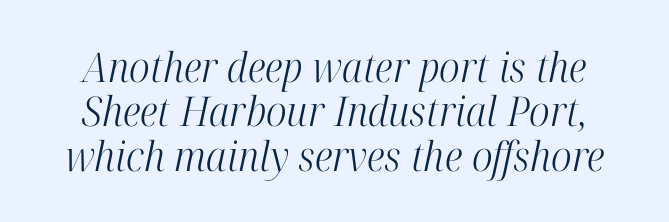
This is oblique type, the kind used for emphasis or titles. Note the varied advance widths — an 'i' is clearly narrower than an 'm'. Cramped leading. Glance below the letters and you will spot only blank space. The typeface has the unassuming heft of standard copy or less.
